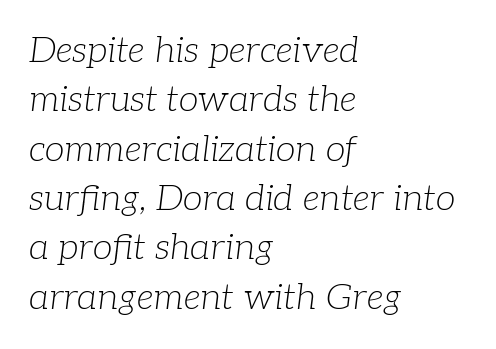
The image shows 36 px light serif type, italic (leaning right); set left-aligned, normal line spacing (1.37x), normal letter spacing, not underlined; low stroke contrast and a medium x-height.
